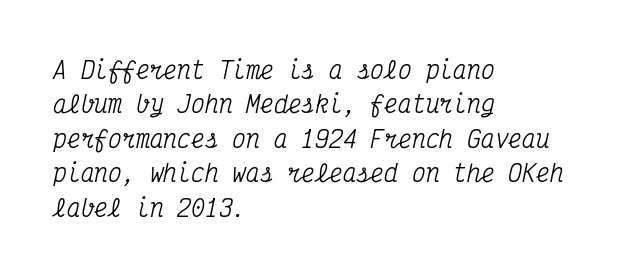
{"italic": "yes", "lean": "right", "slant_degrees": 12, "underline": "no", "align": "left", "line_spacing": "normal", "line_spacing_ratio": 1.5, "letter_spacing": "normal", "letter_spacing_em": 0.0, "glyph_px": 23}
